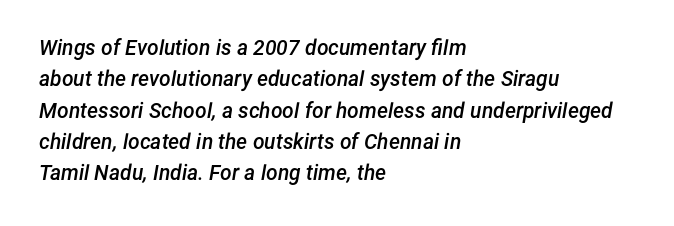
The image shows 21 px text type, italic (leaning right); set left-aligned, normal line spacing (1.49x), normal letter spacing, not underlined.
